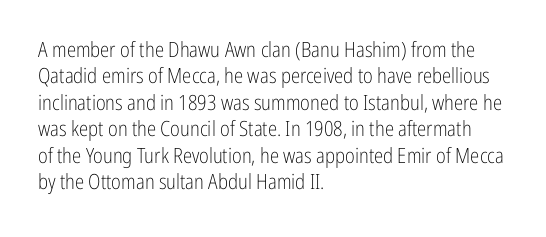
The image shows 21 px text type, upright; set left-aligned, normal line spacing (1.26x), normal letter spacing, not underlined.
